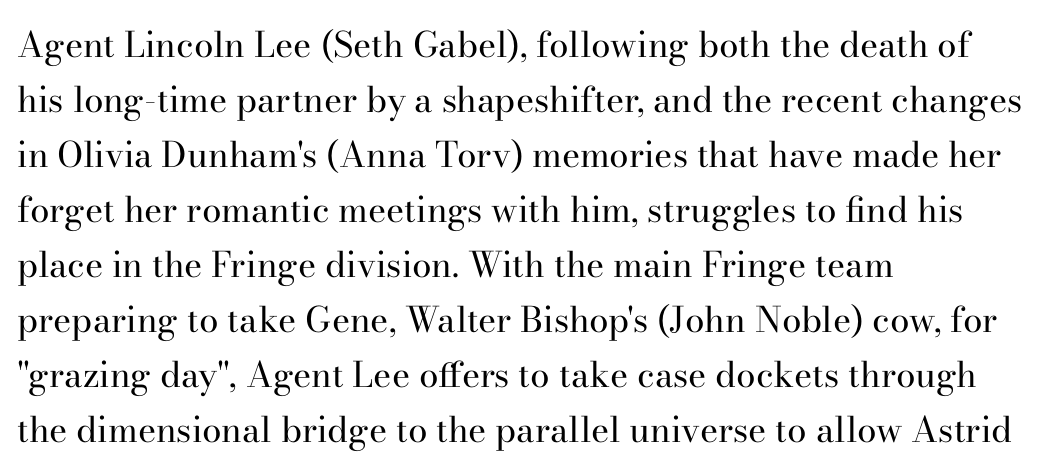
Q: Is the text bold? A: No.
Q: Is the text italic (slanted)? A: No, it is upright.
Q: Is the typeface a serif or a sans-serif typeface? A: Serif.
Q: Is the text underlined? A: No.
Q: How is the paragraph aligned? A: Left-aligned.
Q: Is the spacing between letters normal or unusually wide? A: Normal.
Q: Is the spacing between lines tight, normal or loose? A: Normal.
Q: Width (condensed, normal, or wide)? A: Normal.
Q: Stroke contrast? A: High.
Q: x-height? A: Small.
Q: Monospaced? A: No.
